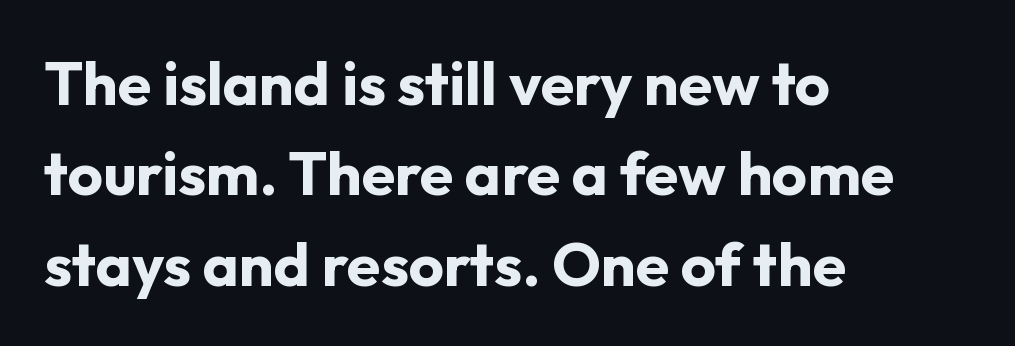
{"serif": "no", "italic": "no", "bold": "yes", "weight": "bold", "width": "normal", "stroke_contrast": "low", "x_height": "medium", "monospaced": "no", "underline": "no", "align": "left", "line_spacing": "normal", "line_spacing_ratio": 1.48, "letter_spacing": "normal", "letter_spacing_em": 0.0, "glyph_px": 61}
